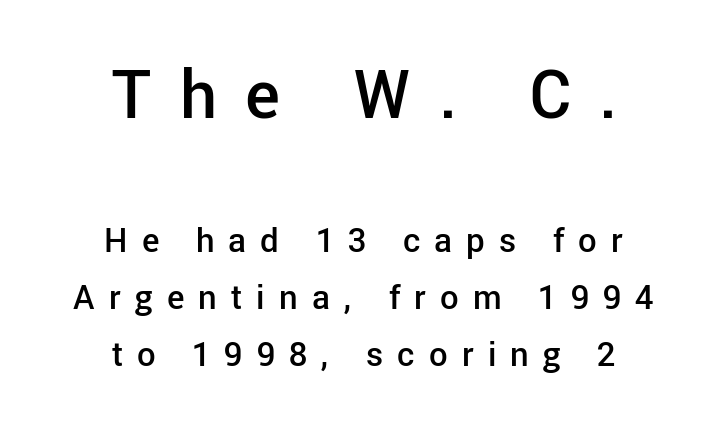
The image shows 66 px semibold sans-serif type, upright; set centered, line spacing 1.72x, unusually wide letter spacing (+0.43 em), not underlined; the first (top) block is 2.0x larger; low stroke contrast and a medium x-height.
